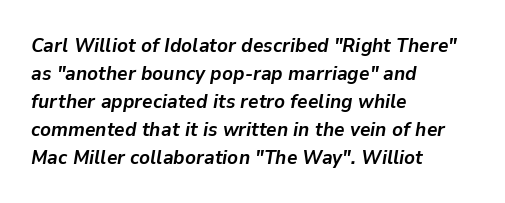
The paragraph shown leans on its left margin. Caption: standard tracking, unaltered. Interline gaps are of average width in this sample. Unmarked baselines from the first word to the last. Look at the stroke-to-counter ratio: heavy, a bold.
